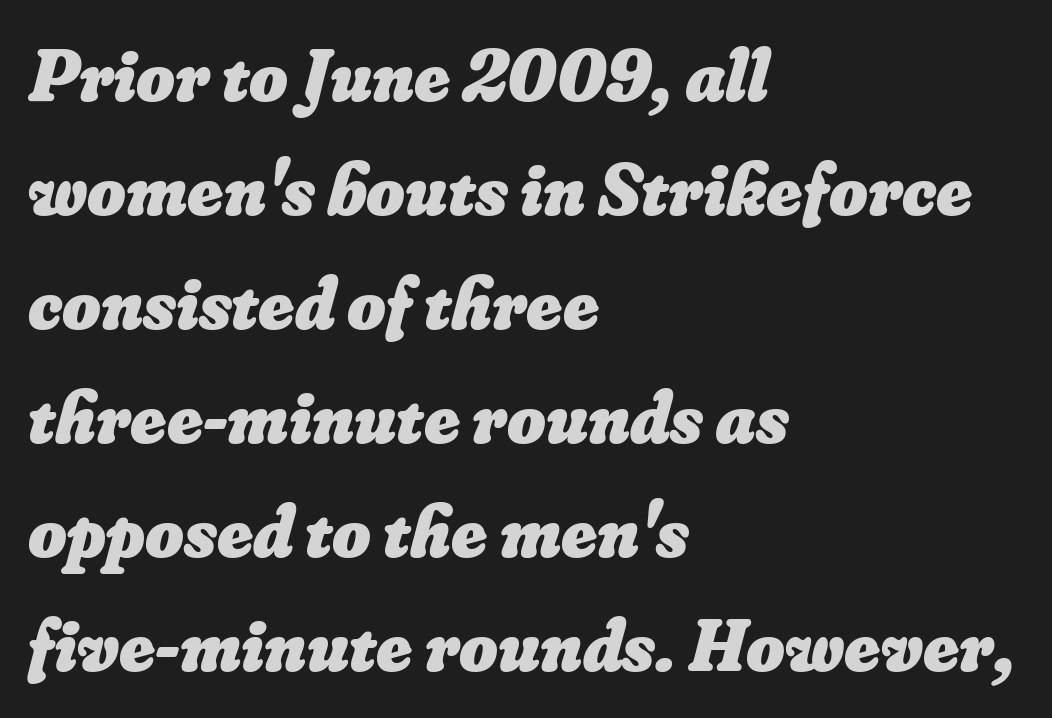
{"bold": "yes", "weight": "heavy", "width": "normal", "stroke_contrast": "low", "x_height": "small", "monospaced": "no", "underline": "no", "align": "left", "line_spacing": "normal", "line_spacing_ratio": 1.54, "letter_spacing": "normal", "letter_spacing_em": 0.0, "glyph_px": 74}
